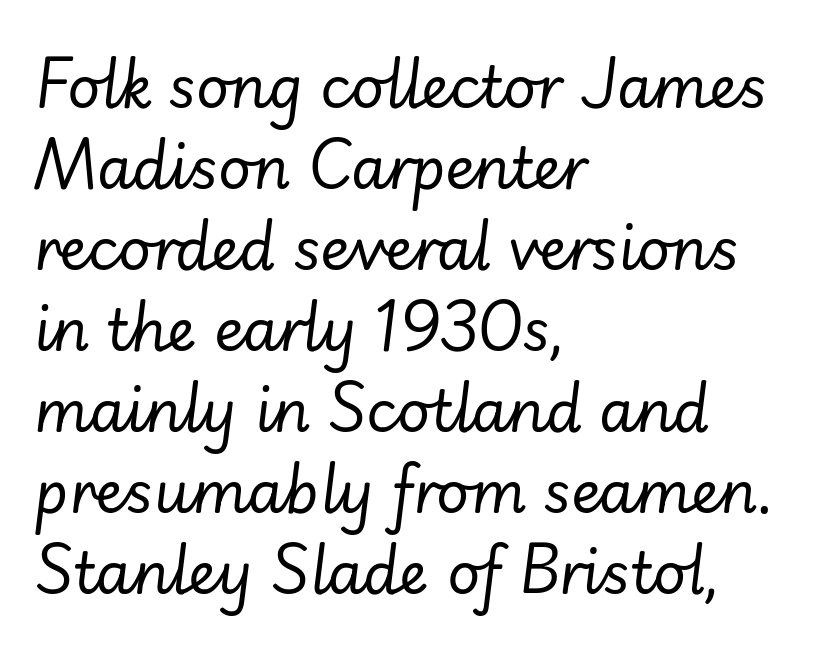
The image shows 57 px regular-weight type, italic (leaning right); set left-aligned, normal line spacing (1.42x), normal letter spacing, not underlined; low stroke contrast and a small x-height.
